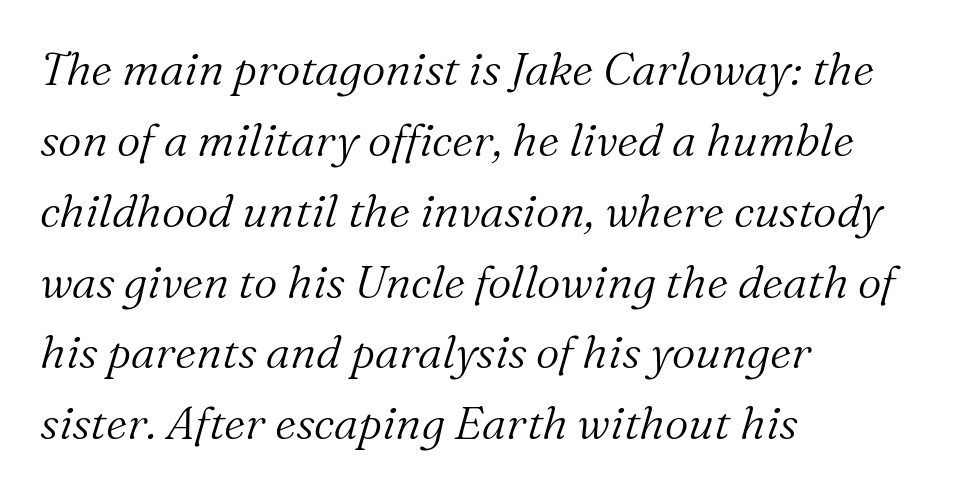
The image shows 46 px light serif type, italic (leaning right); set left-aligned, normal line spacing (1.54x), normal letter spacing, not underlined; medium stroke contrast and a medium x-height.
